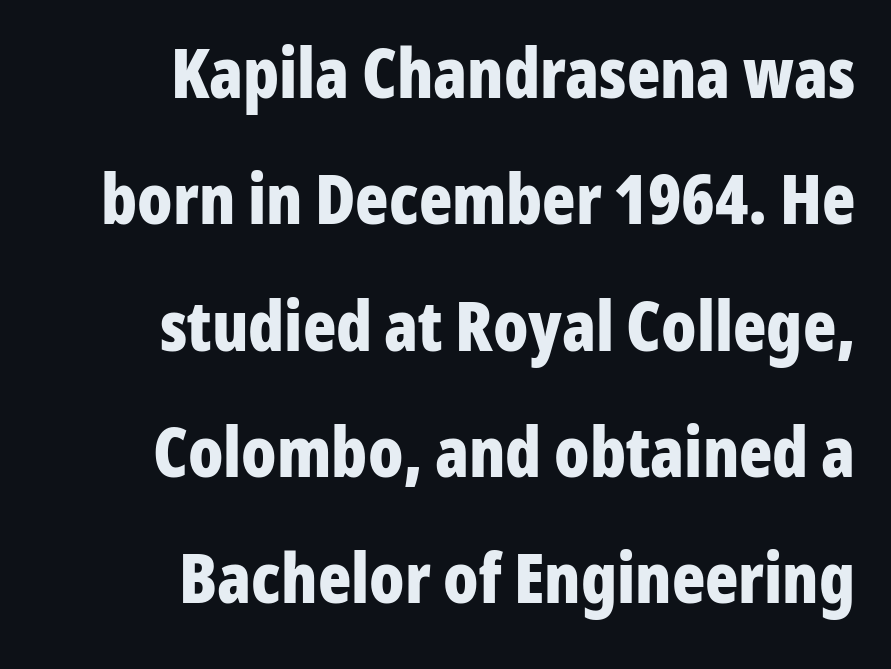
{"serif": "no", "italic": "no", "bold": "yes", "weight": "bold", "width": "condensed", "stroke_contrast": "low", "x_height": "medium", "monospaced": "no", "underline": "no", "align": "right", "line_spacing_ratio": 1.83, "letter_spacing": "normal", "letter_spacing_em": 0.0, "glyph_px": 69}
